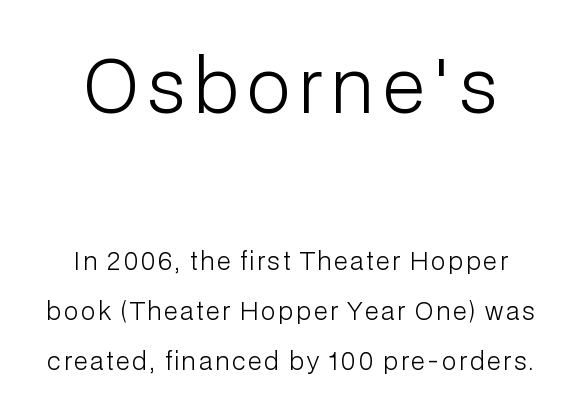
The image shows 73 px light sans-serif type, upright; set centered, loose line spacing (2.09x), not underlined; the first (top) block is 3.04x larger; low stroke contrast and a medium x-height.
